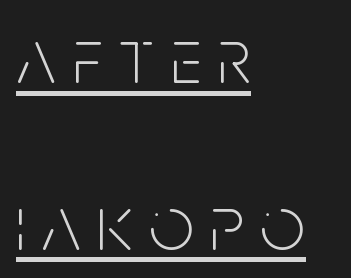
The image shows 78 px light, condensed sans-serif type, upright; set left-aligned, loose line spacing (2.14x), unusually wide letter spacing (+0.21 em), underlined; low stroke contrast and a large x-height.
